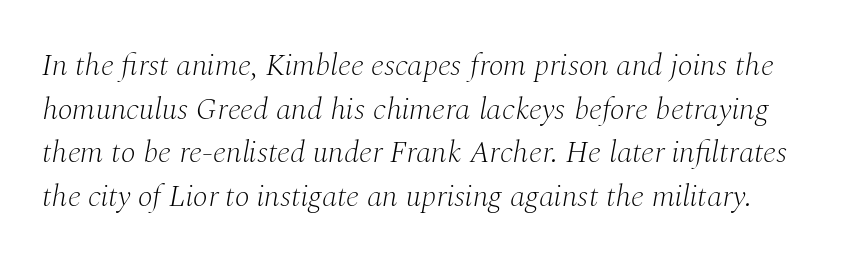
Q: Is the text bold? A: No.
Q: Is the text italic (slanted)? A: Yes, it leans right by about 10 degrees.
Q: Is the typeface a serif or a sans-serif typeface? A: Serif.
Q: Is the text underlined? A: No.
Q: Is the spacing between letters normal or unusually wide? A: Normal.
Q: Is the spacing between lines tight, normal or loose? A: Normal.
Q: Width (condensed, normal, or wide)? A: Normal.
Q: Stroke contrast? A: Medium.
Q: x-height? A: Medium.
Q: Monospaced? A: No.
